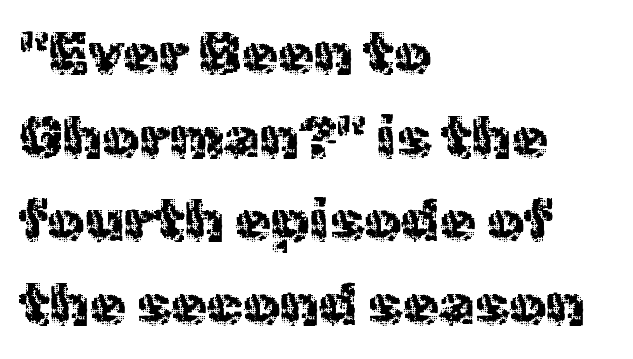
What stands out about the letter spacing? Nothing — it is the standard amount. Italic: no, the glyphs are upright roman. The lines are quadded left. Is this a fixed-width face? No — the glyphs have proportional, varying widths. The designer went with a sans here, leaving each stem footless. The area under the type is left untouched.
